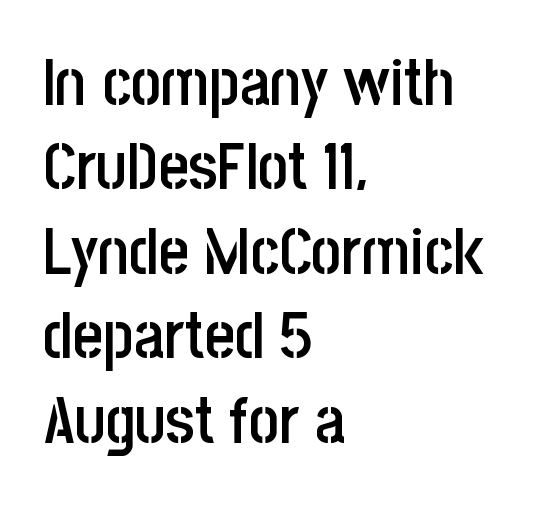
Q: Is the text bold? A: Semi-bold.
Q: Is the text italic (slanted)? A: No, it is upright.
Q: Is the typeface a serif or a sans-serif typeface? A: Sans-serif.
Q: Is the text underlined? A: No.
Q: How is the paragraph aligned? A: Left-aligned.
Q: Is the spacing between letters normal or unusually wide? A: Normal.
Q: Is the spacing between lines tight, normal or loose? A: Normal.
Q: Width (condensed, normal, or wide)? A: Condensed.
Q: Stroke contrast? A: Low.
Q: x-height? A: Large.
Q: Monospaced? A: No.
